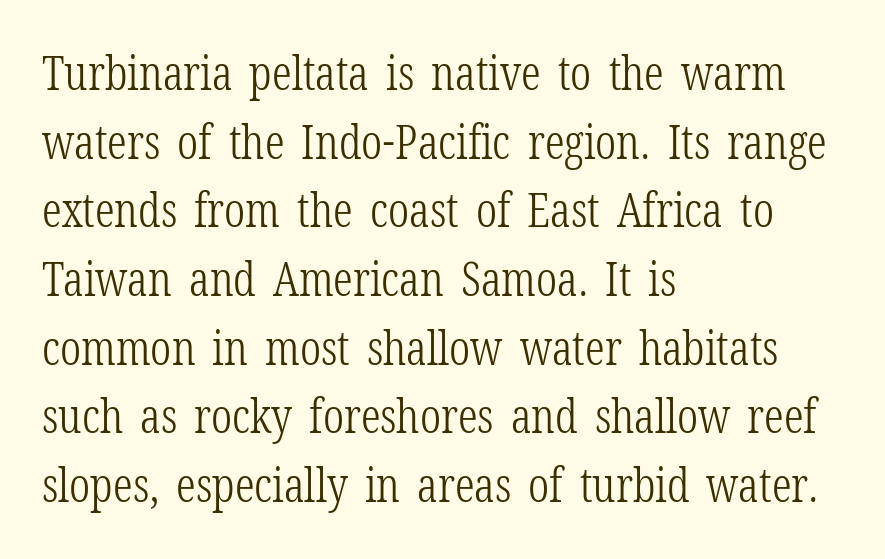
Q: Is the text bold? A: No.
Q: Is the text italic (slanted)? A: No, it is upright.
Q: Is the typeface a serif or a sans-serif typeface? A: Serif.
Q: Is the text underlined? A: No.
Q: How is the paragraph aligned? A: Left-aligned.
Q: Is the spacing between letters normal or unusually wide? A: Normal.
Q: Is the spacing between lines tight, normal or loose? A: Normal.
Q: Width (condensed, normal, or wide)? A: Condensed.
Q: Stroke contrast? A: Low.
Q: x-height? A: Medium.
Q: Monospaced? A: No.
